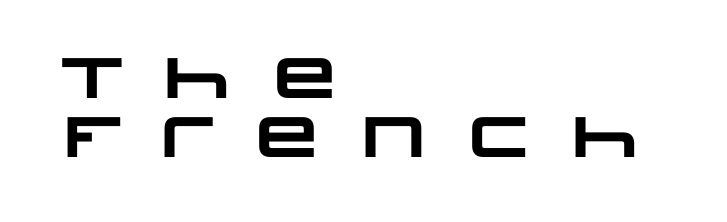
{"serif": "no", "bold": "yes", "weight": "heavy", "width": "wide", "stroke_contrast": "low", "x_height": "large", "monospaced": "no", "underline": "no", "align": "left", "line_spacing": "tight", "line_spacing_ratio": 1.04, "letter_spacing": "wide", "letter_spacing_em": 0.36, "glyph_px": 57}
